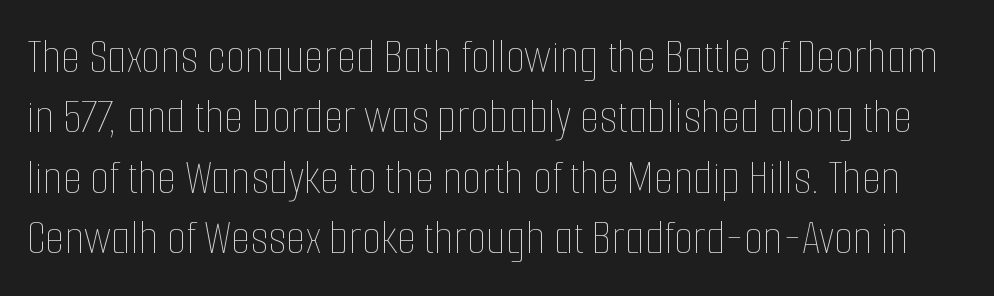
The image shows 50 px thin, condensed type, upright; set line spacing 1.21x, normal letter spacing, not underlined; low stroke contrast and a medium x-height.
